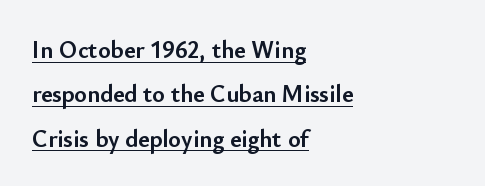
The image shows 24 px bold type, upright; set left-aligned, line spacing 1.85x, normal letter spacing, underlined.
